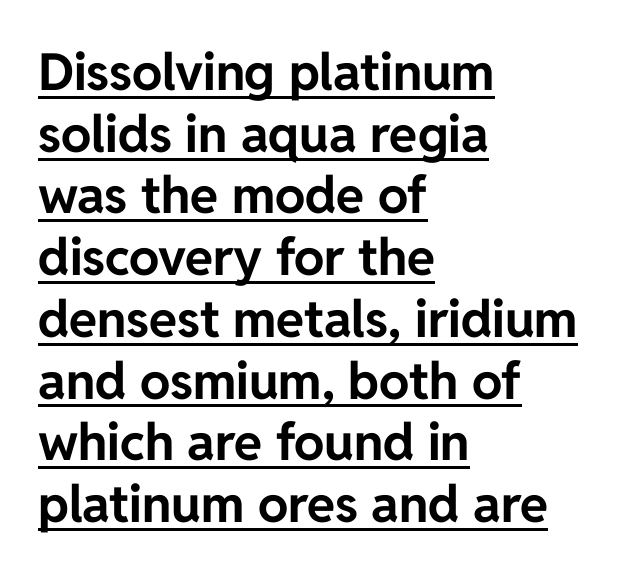
Ordinary non-slanted type is in use. Observe the ordinary spacing: letters are neighbours, not strangers. Teacher's note: observe the even left margin — that is flush-left alignment. In terms of weight, the rendering is a true, heavy bold. Quick note: underline on. Varying glyph widths throughout — classic text-font behaviour.
